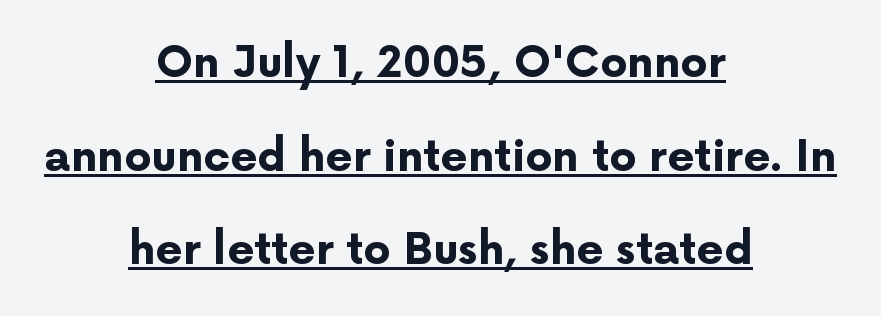
A typesetter would call this proportional, since set widths differ per character. Interline gaps are noticeably wide in this sample. A typesetter would call this zero additional tracking. You can tell it's not italic because the verticals are truly vertical. Thick stems and heavy bowls — unmistakably bold.
